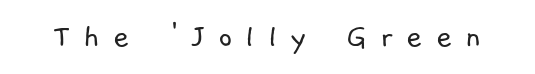
Words appear elongated and porous because spacing is wide. The letters look calm and open, with moderate or lighter stems. The foot of each line stays bare and open. These lines are rendered in a variable-pitch font. Grotesque or geometric, the face here clearly has no serifs.
